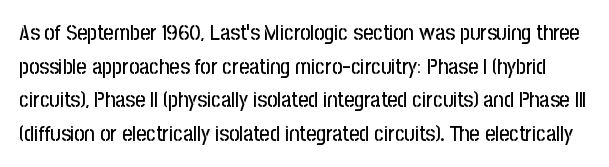
Reading down the column, the eye jumps a familiar distance to each next line. Does the lettering tilt? It doesn't — this is upright. Beneath every word, the page is bare. Observe the ordinary spacing: letters are neighbours, not strangers.
